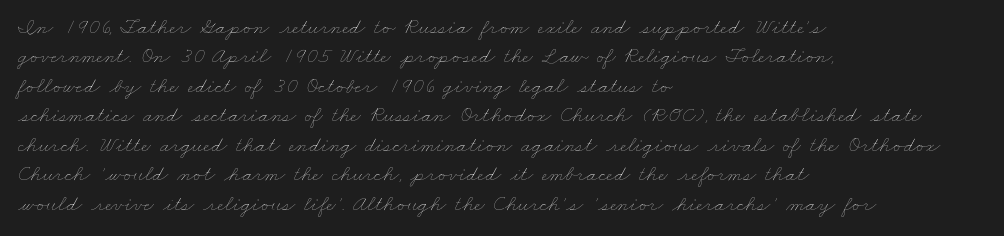
The image shows 22 px text type; set left-aligned, normal line spacing (1.34x), normal letter spacing, not underlined.
